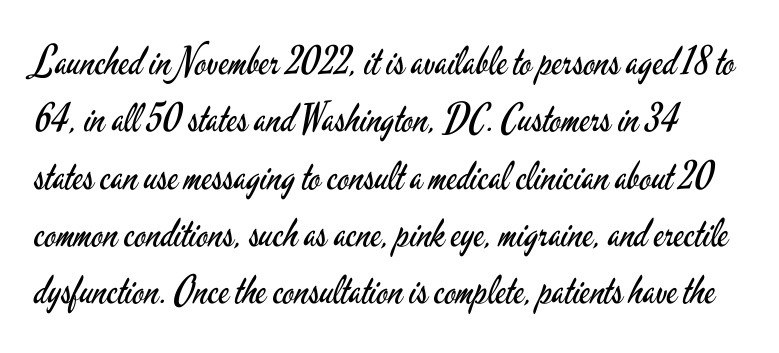
{"serif": "no", "bold": "no", "weight": "regular", "width": "condensed", "stroke_contrast": "low", "x_height": "small", "monospaced": "no", "underline": "no", "line_spacing": "normal", "line_spacing_ratio": 1.47, "letter_spacing": "normal", "letter_spacing_em": 0.0, "glyph_px": 39}
